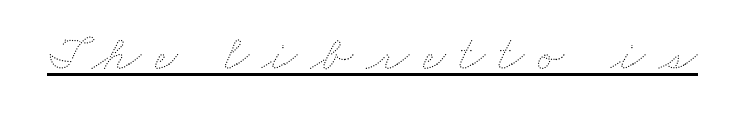
Q: Is the text bold? A: No.
Q: Is the text underlined? A: Yes.
Q: Is the spacing between letters normal or unusually wide? A: Unusually wide.
Q: Width (condensed, normal, or wide)? A: Wide.
Q: Stroke contrast? A: Medium.
Q: x-height? A: Small.
Q: Monospaced? A: No.
